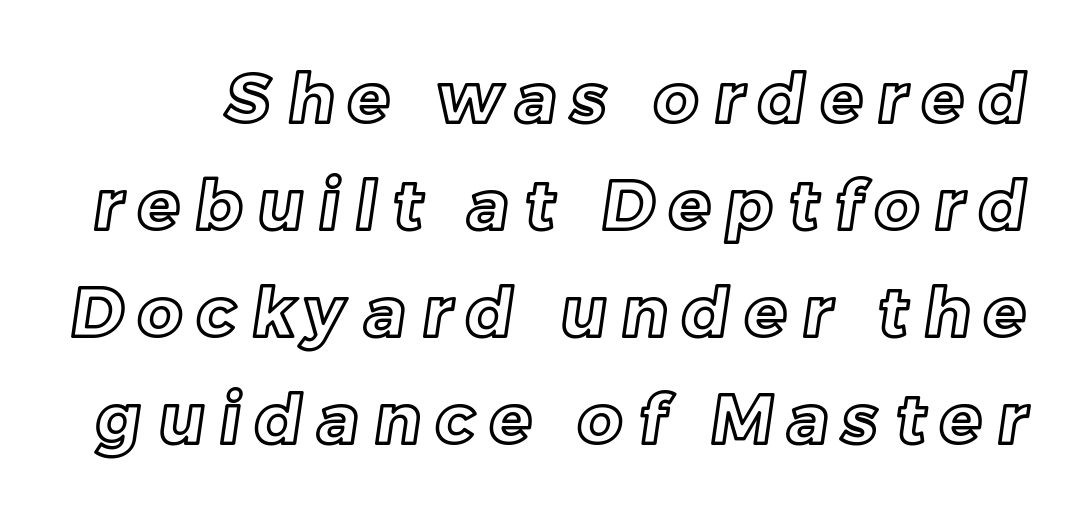
The string is rendered with underlining switched off. The rendering uses natural spacing where letterforms have individual widths. Spacing between characters has been opened up far beyond the box default. These lines sit exactly where default settings would place them.
